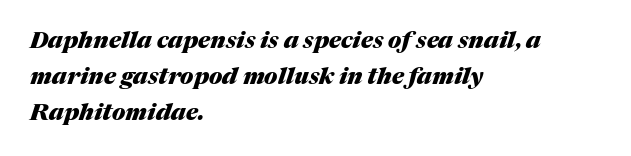
The image shows 23 px bold type, italic (leaning right); set left-aligned, normal line spacing (1.56x), normal letter spacing, not underlined.
